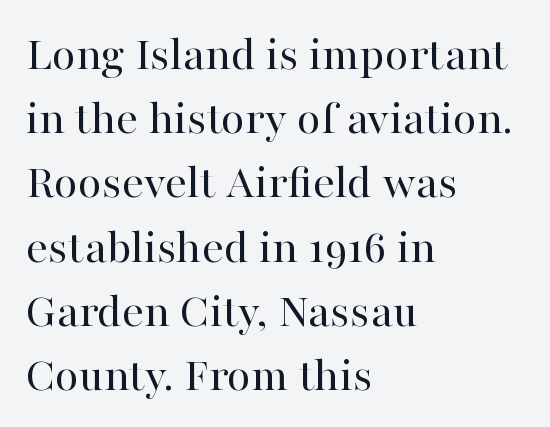
{"serif": "yes", "italic": "no", "bold": "no", "weight": "regular", "width": "normal", "stroke_contrast": "high", "x_height": "medium", "monospaced": "no", "underline": "no", "align": "left", "line_spacing": "normal", "line_spacing_ratio": 1.31, "letter_spacing": "normal", "letter_spacing_em": 0.0, "glyph_px": 49}
